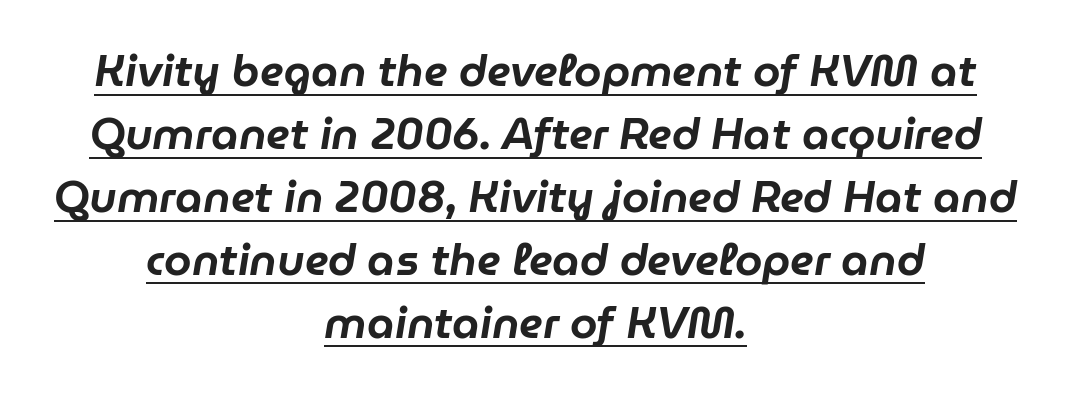
The image shows 44 px text type, italic (leaning right); set centered, normal line spacing (1.43x), normal letter spacing, underlined; low stroke contrast and a medium x-height.
